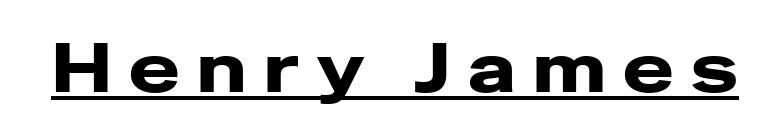
Q: Is the text italic (slanted)? A: No, it is upright.
Q: Is the typeface a serif or a sans-serif typeface? A: Sans-serif.
Q: Is the text underlined? A: Yes.
Q: Is the spacing between letters normal or unusually wide? A: Unusually wide.
Q: Width (condensed, normal, or wide)? A: Wide.
Q: Stroke contrast? A: Low.
Q: x-height? A: Medium.
Q: Monospaced? A: No.
